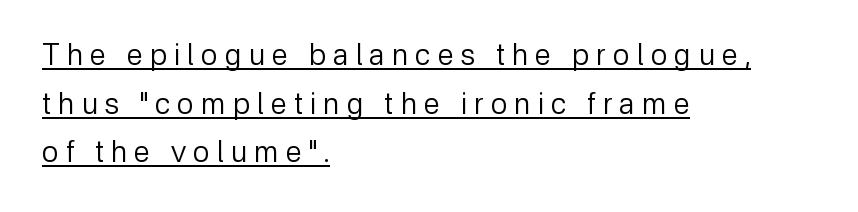
{"serif": "no", "italic": "no", "bold": "no", "weight": "regular", "width": "normal", "stroke_contrast": "low", "x_height": "medium", "monospaced": "no", "underline": "yes", "align": "left", "line_spacing": "normal", "line_spacing_ratio": 1.68, "letter_spacing": "wide", "letter_spacing_em": 0.25, "glyph_px": 29}
